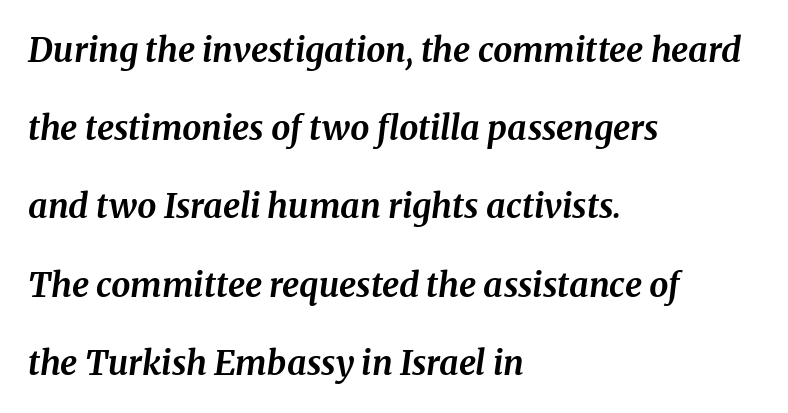
{"serif": "yes", "italic": "yes", "lean": "right", "slant_degrees": 8, "bold": "yes", "weight": "bold", "width": "normal", "stroke_contrast": "medium", "x_height": "medium", "monospaced": "no", "underline": "no", "align": "left", "line_spacing": "loose", "line_spacing_ratio": 2.3, "letter_spacing": "normal", "letter_spacing_em": 0.0, "glyph_px": 34}
